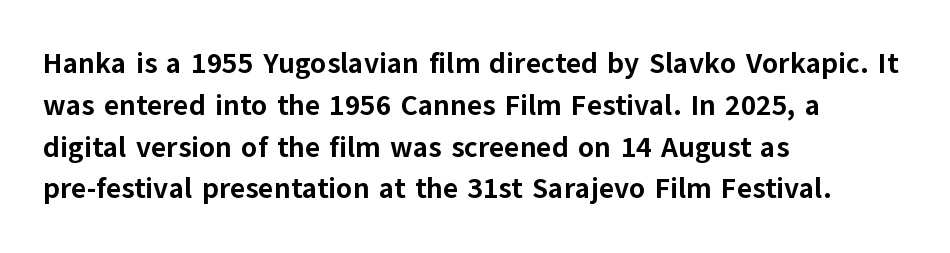
{"serif": "no", "italic": "no", "bold": "yes", "weight": "bold", "width": "normal", "stroke_contrast": "low", "x_height": "medium", "monospaced": "no", "underline": "no", "align": "left", "line_spacing": "normal", "line_spacing_ratio": 1.44, "letter_spacing": "normal", "letter_spacing_em": 0.0, "glyph_px": 29}
